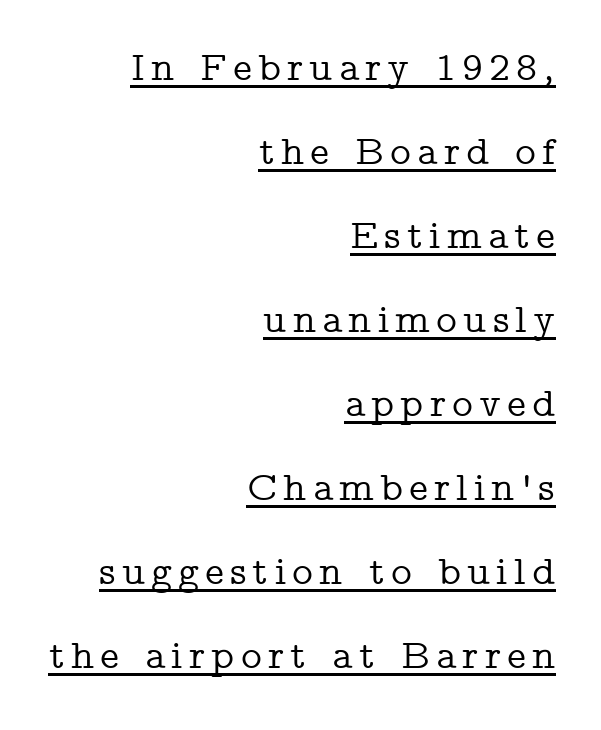
The image shows 40 px wide serif type, upright; set right-aligned, loose line spacing (2.1x), underlined; low stroke contrast and a medium x-height.
